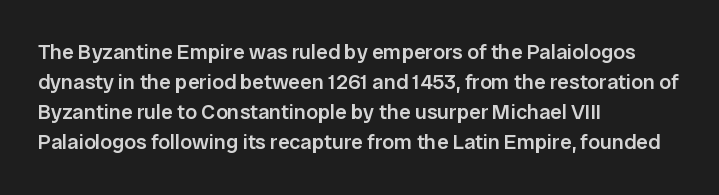
{"italic": "no", "bold": "semi", "underline": "no", "align": "left", "line_spacing": "normal", "line_spacing_ratio": 1.43, "letter_spacing": "normal", "letter_spacing_em": 0.0, "glyph_px": 21}
